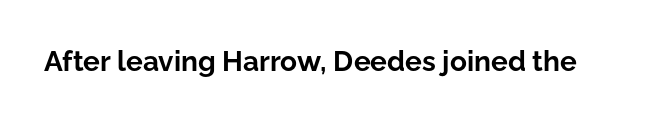
{"serif": "no", "italic": "no", "bold": "yes", "weight": "bold", "width": "normal", "stroke_contrast": "low", "x_height": "medium", "monospaced": "no", "underline": "no", "letter_spacing": "normal", "letter_spacing_em": 0.0, "glyph_px": 28}
